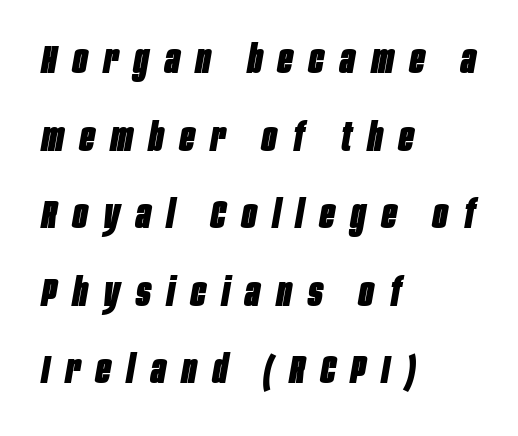
The image shows 39 px heavy, condensed type, italic (leaning right); set left-aligned, loose line spacing (1.99x), unusually wide letter spacing (+0.42 em), not underlined; low stroke contrast and a large x-height.
